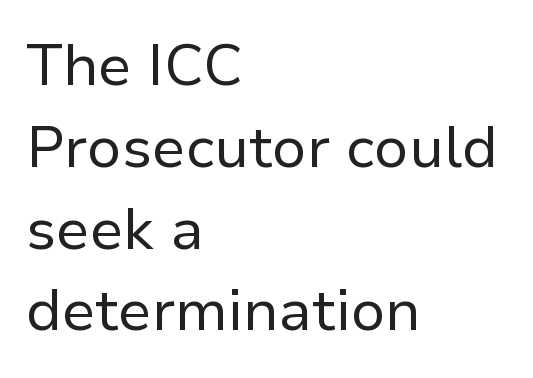
The image shows 58 px regular-weight sans-serif type, upright; set left-aligned, normal line spacing (1.41x), normal letter spacing, not underlined; low stroke contrast and a medium x-height.
